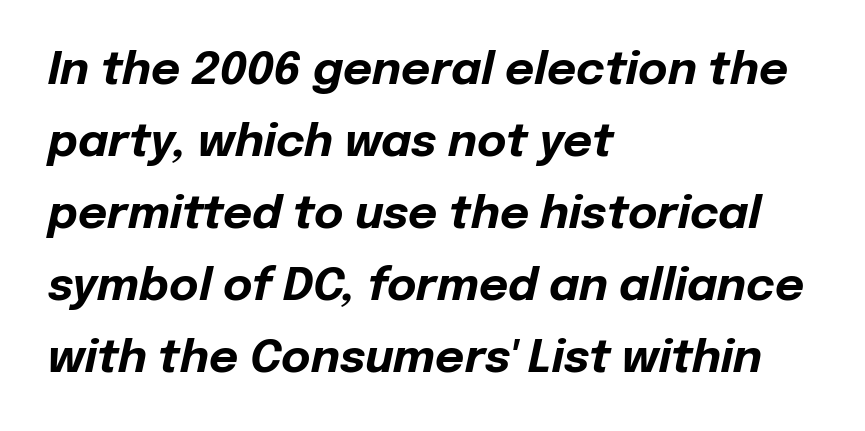
Q: Is the text bold? A: Yes.
Q: Is the text italic (slanted)? A: Yes, it leans right by about 12 degrees.
Q: Is the text underlined? A: No.
Q: How is the paragraph aligned? A: Left-aligned.
Q: Is the spacing between letters normal or unusually wide? A: Normal.
Q: Is the spacing between lines tight, normal or loose? A: Normal.
Q: Width (condensed, normal, or wide)? A: Normal.
Q: Stroke contrast? A: Low.
Q: x-height? A: Medium.
Q: Monospaced? A: No.
